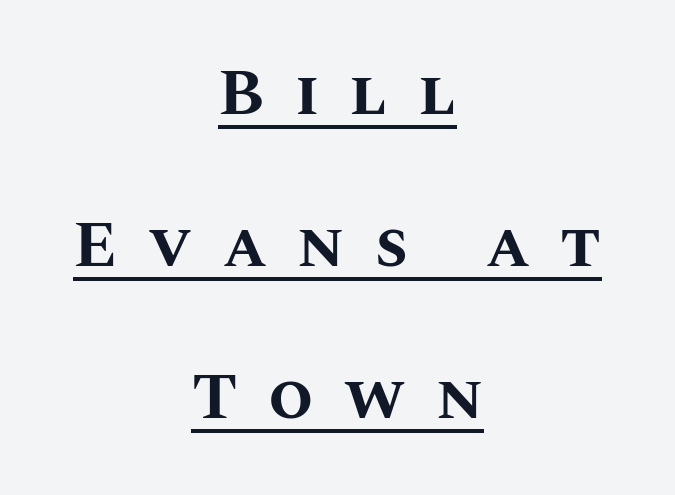
Q: Is the text bold? A: Yes.
Q: Is the text italic (slanted)? A: No, it is upright.
Q: Is the text underlined? A: Yes.
Q: How is the paragraph aligned? A: Centered.
Q: Is the spacing between letters normal or unusually wide? A: Unusually wide.
Q: Is the spacing between lines tight, normal or loose? A: Loose.
Q: Width (condensed, normal, or wide)? A: Normal.
Q: Stroke contrast? A: Medium.
Q: x-height? A: Large.
Q: Monospaced? A: No.
